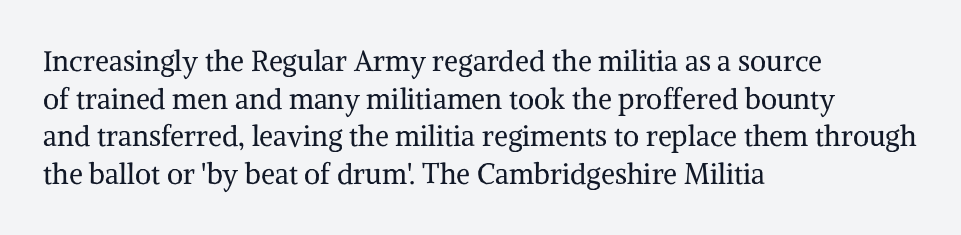
Italic: no, the glyphs are upright roman. The leading is moderate, giving the passage an even texture. No extra tracking has been applied to these lines. The area under the type is left untouched.
